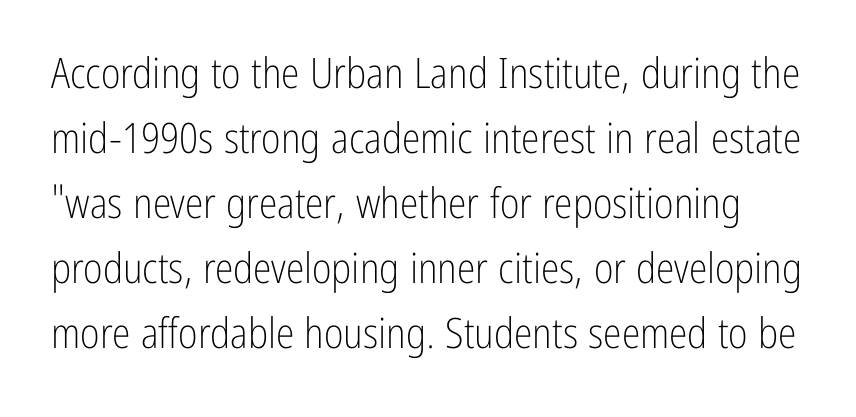
Q: Is the text bold? A: No.
Q: Is the text italic (slanted)? A: No, it is upright.
Q: Is the typeface a serif or a sans-serif typeface? A: Sans-serif.
Q: Is the text underlined? A: No.
Q: Is the spacing between letters normal or unusually wide? A: Normal.
Q: Is the spacing between lines tight, normal or loose? A: Normal.
Q: Width (condensed, normal, or wide)? A: Condensed.
Q: Stroke contrast? A: Low.
Q: x-height? A: Medium.
Q: Monospaced? A: No.
